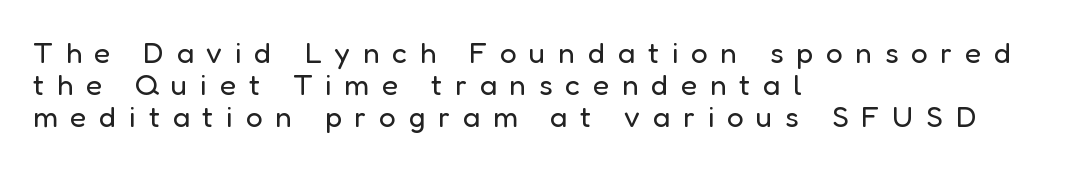
The image shows 30 px regular-weight sans-serif type, upright; set left-aligned, tight line spacing (1.07x), unusually wide letter spacing (+0.42 em), not underlined; low stroke contrast and a medium x-height.
